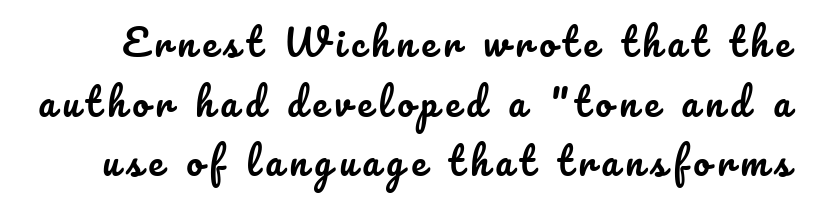
The lines sit at an ordinary, default distance from one another. Descenders hang freely into open space. Spacing verdict: proportional, widths tailored to each character.
